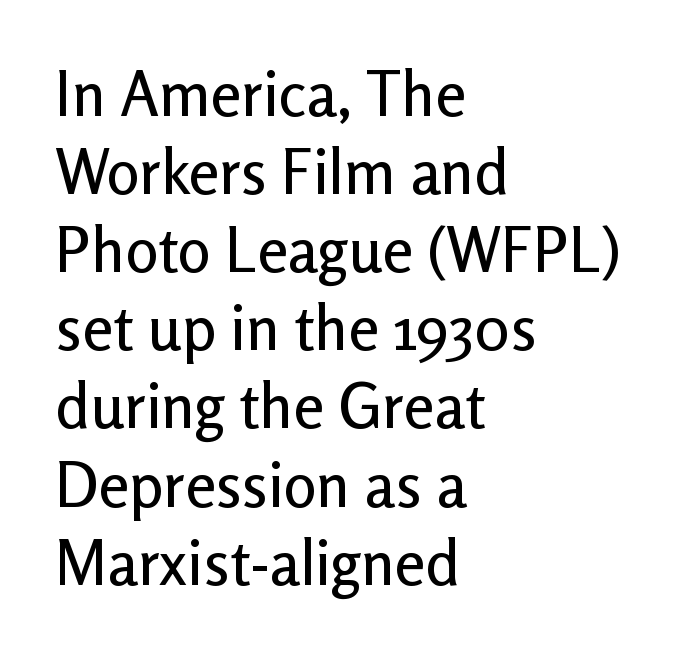
The image shows 62 px sans-serif type, upright; set left-aligned, normal line spacing (1.26x), normal letter spacing, not underlined; low stroke contrast and a medium x-height.
